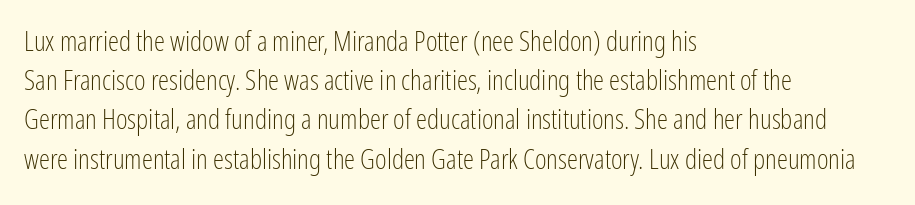
Nobody drew a line under any word here. You could not count columns in this text — the font is proportionally spaced. You can tell it's not italic because the verticals are truly vertical. The compositor pushed each line to the left boundary.
